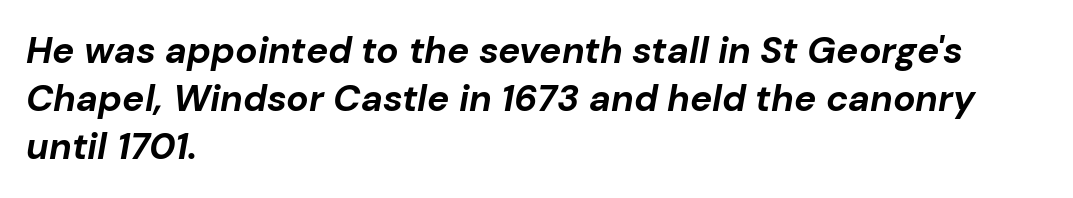
{"italic": "yes", "lean": "right", "slant_degrees": 10, "bold": "yes", "weight": "bold", "width": "normal", "stroke_contrast": "low", "x_height": "medium", "monospaced": "no", "underline": "no", "align": "left", "line_spacing": "normal", "line_spacing_ratio": 1.3, "letter_spacing": "normal", "letter_spacing_em": 0.0, "glyph_px": 37}
